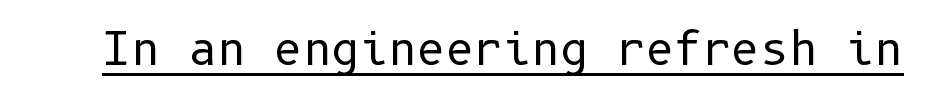
The image shows 44 px regular-weight sans-serif type, upright; set normal letter spacing, underlined; low stroke contrast and a medium x-height.
